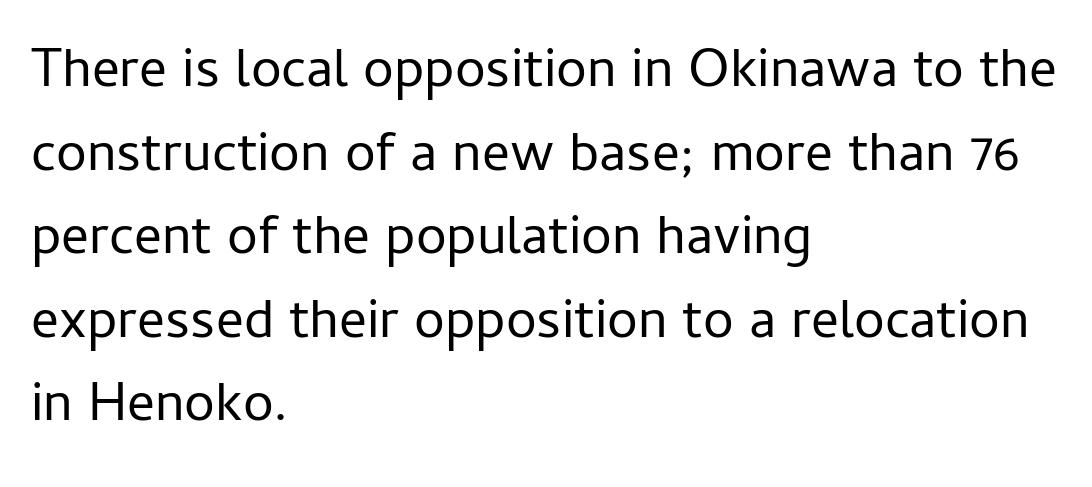
Q: Is the text bold? A: No.
Q: Is the text italic (slanted)? A: No, it is upright.
Q: Is the typeface a serif or a sans-serif typeface? A: Sans-serif.
Q: Is the text underlined? A: No.
Q: How is the paragraph aligned? A: Left-aligned.
Q: Is the spacing between letters normal or unusually wide? A: Normal.
Q: Is the spacing between lines tight, normal or loose? A: Normal.
Q: Width (condensed, normal, or wide)? A: Normal.
Q: Stroke contrast? A: Low.
Q: x-height? A: Medium.
Q: Monospaced? A: No.
